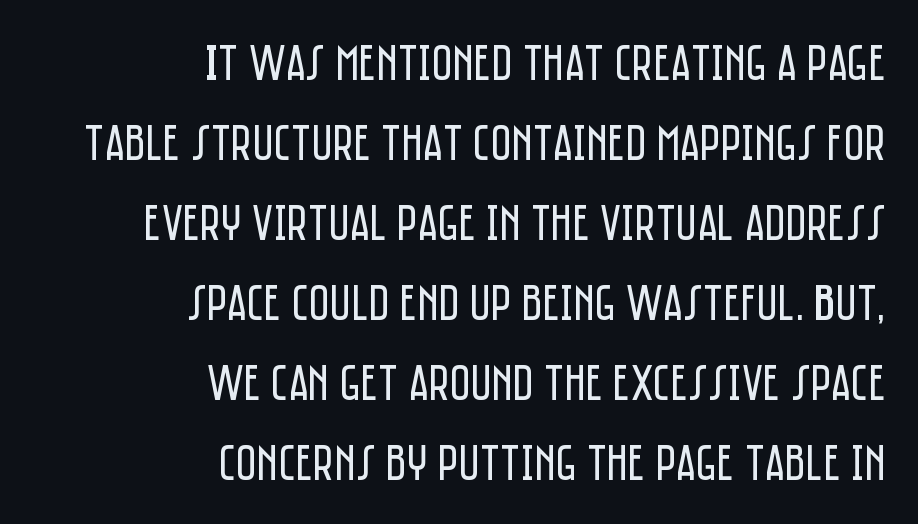
Q: Is the text bold? A: No.
Q: Is the text italic (slanted)? A: No, it is upright.
Q: Is the typeface a serif or a sans-serif typeface? A: Sans-serif.
Q: Is the text underlined? A: No.
Q: How is the paragraph aligned? A: Right-aligned.
Q: Is the spacing between letters normal or unusually wide? A: Normal.
Q: Is the spacing between lines tight, normal or loose? A: Normal.
Q: Width (condensed, normal, or wide)? A: Condensed.
Q: Stroke contrast? A: Low.
Q: x-height? A: Large.
Q: Monospaced? A: No.
